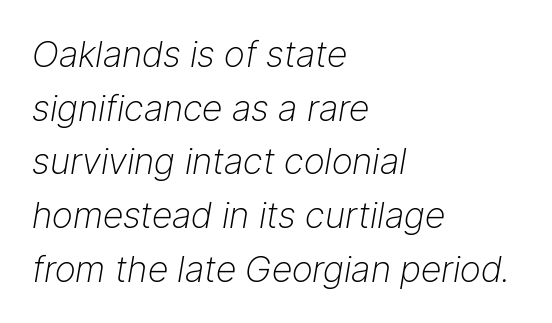
Q: Is the text bold? A: No.
Q: Is the text italic (slanted)? A: Yes, it leans right by about 9 degrees.
Q: Is the text underlined? A: No.
Q: How is the paragraph aligned? A: Left-aligned.
Q: Is the spacing between letters normal or unusually wide? A: Normal.
Q: Is the spacing between lines tight, normal or loose? A: Normal.
Q: Width (condensed, normal, or wide)? A: Normal.
Q: Stroke contrast? A: Low.
Q: x-height? A: Medium.
Q: Monospaced? A: No.
